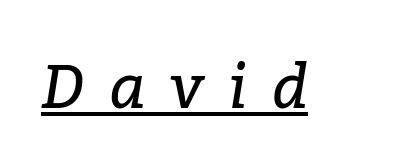
Q: Is the text bold? A: No.
Q: Is the text italic (slanted)? A: Yes, it leans right by about 9 degrees.
Q: Is the typeface a serif or a sans-serif typeface? A: Serif.
Q: Is the text underlined? A: Yes.
Q: Is the spacing between letters normal or unusually wide? A: Unusually wide.
Q: Width (condensed, normal, or wide)? A: Normal.
Q: Stroke contrast? A: Low.
Q: x-height? A: Medium.
Q: Monospaced? A: No.
